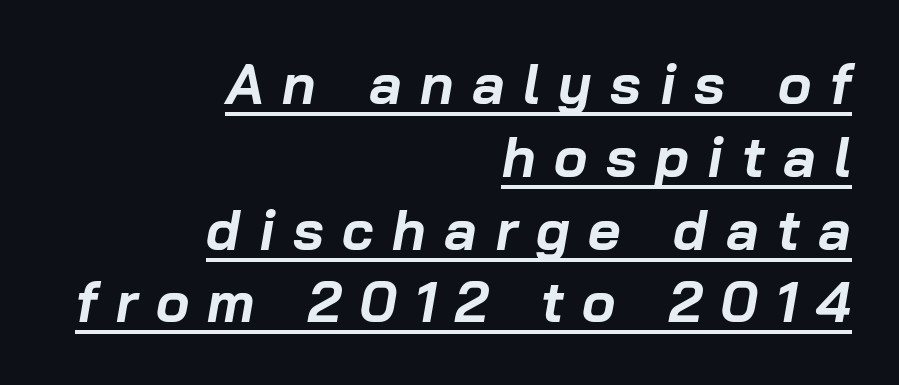
The image shows 56 px bold type, italic (leaning right); set right-aligned, normal line spacing (1.3x), unusually wide letter spacing (+0.33 em), underlined; low stroke contrast and a medium x-height.
